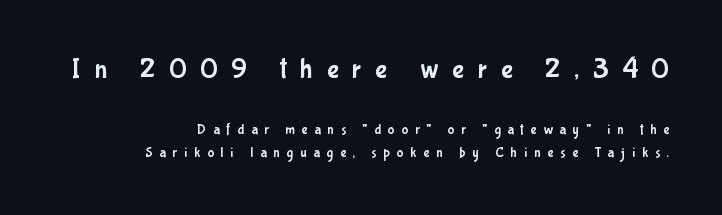
Each line ends at the same right margin while the left side varies. Each letter keeps its own natural width here, so spacing adapts to shape. The initial chunk of copy outweighs the following chunk in type size. Examine the stroke ends and you'll find no serifs.
